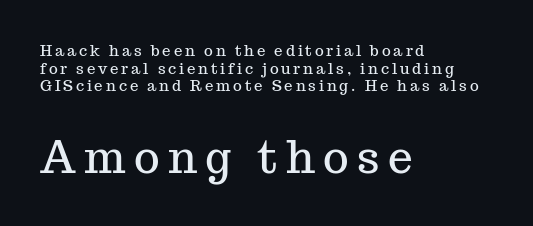
Q: Is the text italic (slanted)? A: No, it is upright.
Q: Is the typeface a serif or a sans-serif typeface? A: Serif.
Q: Is the text underlined? A: No.
Q: How is the paragraph aligned? A: Left-aligned.
Q: Which block of text is set in a larger size, the first (top) or the second (bottom)? A: The second (bottom) one.
Q: Width (condensed, normal, or wide)? A: Normal.
Q: Stroke contrast? A: Medium.
Q: x-height? A: Medium.
Q: Monospaced? A: No.
